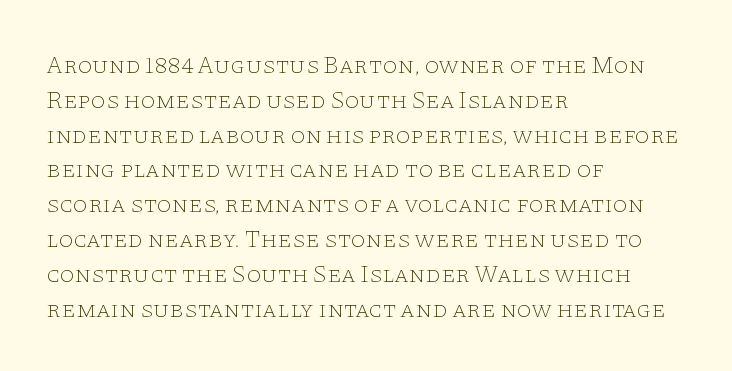
{"italic": "no", "bold": "no", "underline": "no", "align": "left", "line_spacing": "normal", "line_spacing_ratio": 1.45, "letter_spacing": "normal", "letter_spacing_em": 0.0, "glyph_px": 24}
